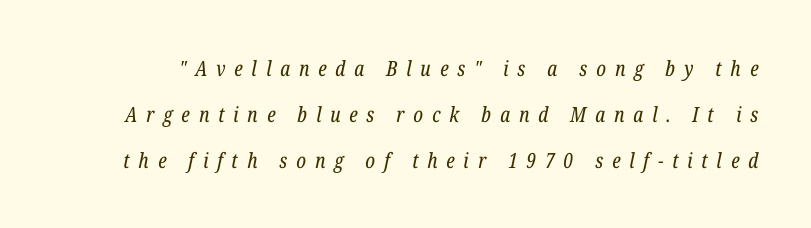
{"italic": "yes", "lean": "right", "slant_degrees": 12, "bold": "no", "underline": "no", "line_spacing": "loose", "line_spacing_ratio": 2.18, "letter_spacing": "wide", "letter_spacing_em": 0.42, "glyph_px": 21}
